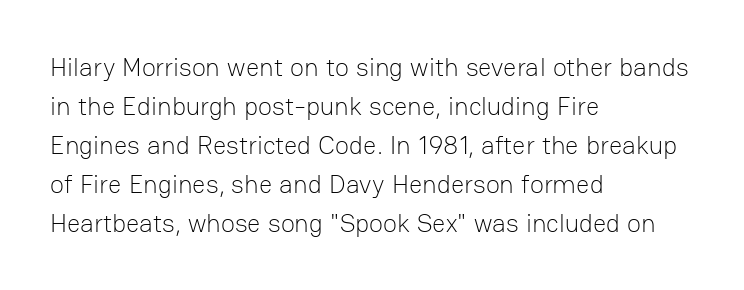
Each new line begins a customary step beneath the previous one. Students, note that the glyphs here touch the page at normal intervals. Letters rest on an invisible, unmarked baseline. Posture: upright roman.
